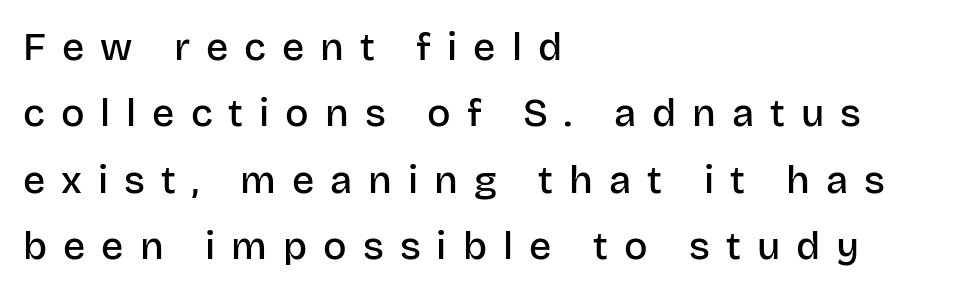
{"serif": "no", "italic": "no", "bold": "semi", "weight": "semibold", "width": "normal", "stroke_contrast": "low", "x_height": "large", "monospaced": "no", "underline": "no", "align": "left", "line_spacing": "normal", "line_spacing_ratio": 1.7, "letter_spacing": "wide", "letter_spacing_em": 0.41, "glyph_px": 39}
